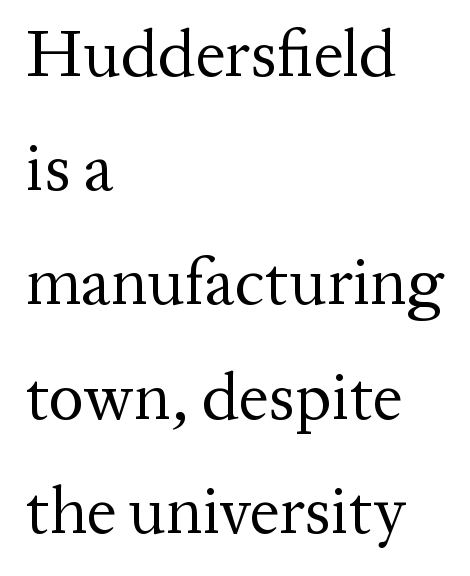
Q: Is the text bold? A: No.
Q: Is the text italic (slanted)? A: No, it is upright.
Q: Is the typeface a serif or a sans-serif typeface? A: Serif.
Q: Is the text underlined? A: No.
Q: How is the paragraph aligned? A: Left-aligned.
Q: Is the spacing between letters normal or unusually wide? A: Normal.
Q: Width (condensed, normal, or wide)? A: Normal.
Q: Stroke contrast? A: Medium.
Q: x-height? A: Medium.
Q: Monospaced? A: No.
